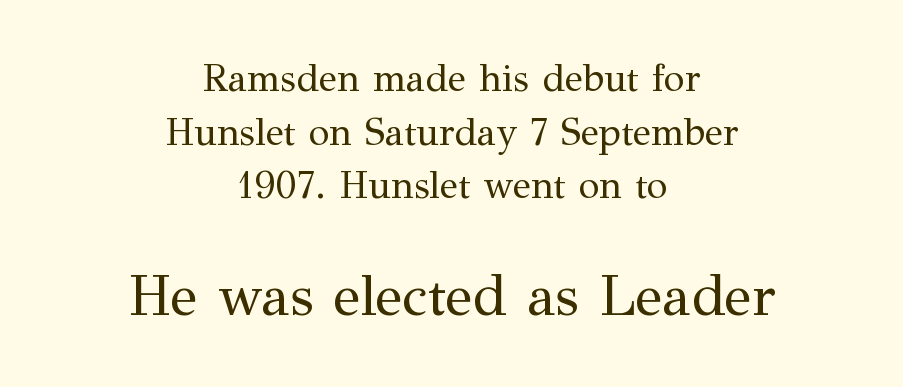
The image shows 57 px regular-weight serif type, upright; set centered, normal line spacing (1.41x), normal letter spacing, not underlined; the second (bottom) block is 1.5x larger; medium stroke contrast and a medium x-height.
